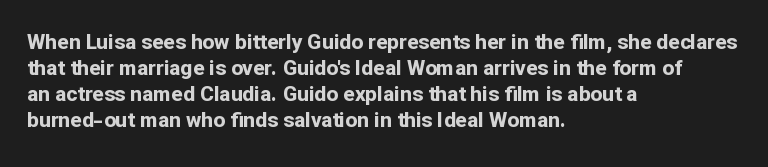
{"italic": "no", "bold": "yes", "underline": "no", "align": "left", "line_spacing_ratio": 1.24, "letter_spacing": "normal", "letter_spacing_em": 0.0, "glyph_px": 21}
